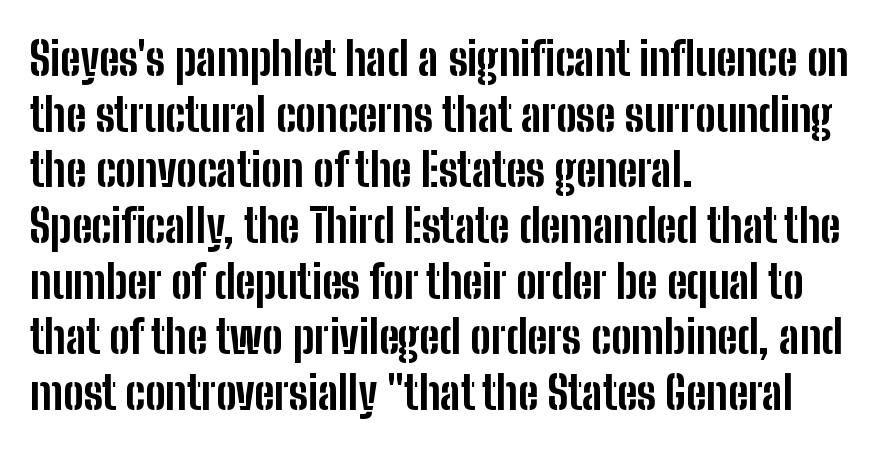
Q: Is the text bold? A: Yes.
Q: Is the text italic (slanted)? A: No, it is upright.
Q: Is the typeface a serif or a sans-serif typeface? A: Sans-serif.
Q: Is the text underlined? A: No.
Q: How is the paragraph aligned? A: Left-aligned.
Q: Is the spacing between letters normal or unusually wide? A: Normal.
Q: Width (condensed, normal, or wide)? A: Condensed.
Q: Stroke contrast? A: Low.
Q: x-height? A: Medium.
Q: Monospaced? A: No.
